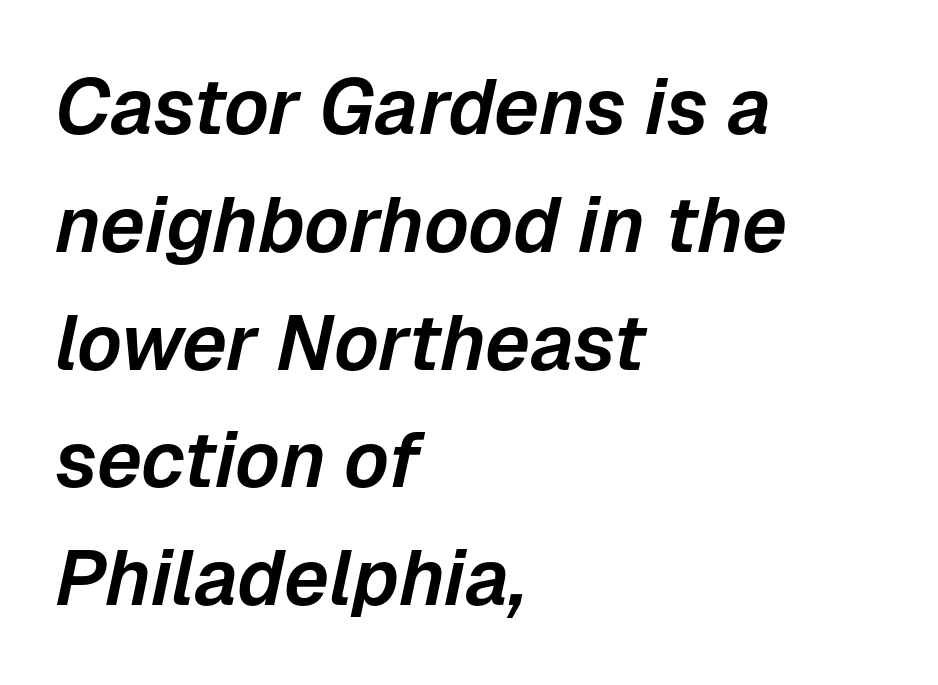
A bare baseline throughout the passage. This rendering uses left alignment, leaving the right contour irregular. The tracking reads as untouched default to a designer's eye. Designer's note — italics engaged. A typesetter would call this proportional, since set widths differ per character. The space between consecutive lines is moderate.
